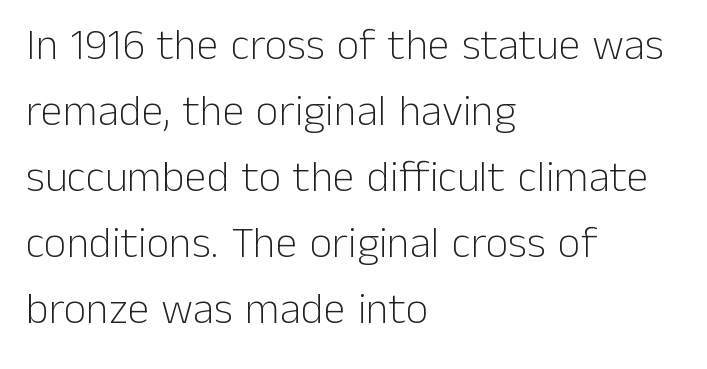
{"serif": "no", "italic": "no", "bold": "no", "weight": "light", "width": "normal", "stroke_contrast": "low", "x_height": "medium", "monospaced": "no", "underline": "no", "align": "left", "line_spacing": "normal", "line_spacing_ratio": 1.5, "letter_spacing": "normal", "letter_spacing_em": 0.0, "glyph_px": 44}
